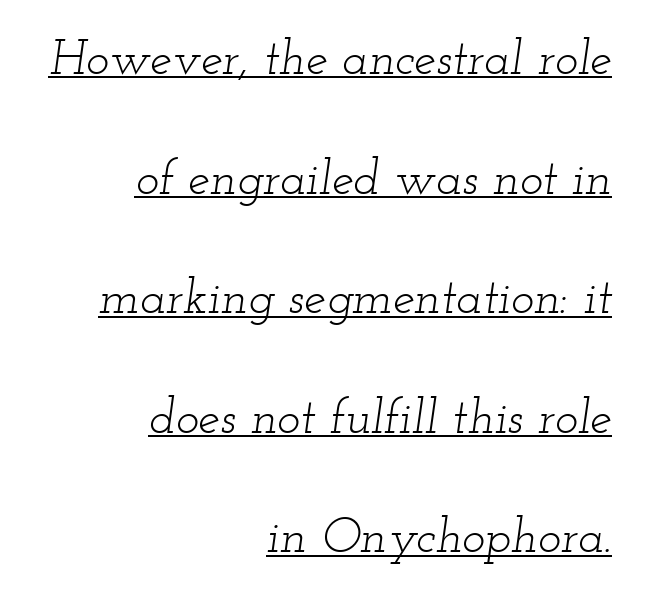
The image shows 49 px light, wide serif type, italic (leaning right); set right-aligned, loose line spacing (2.44x), normal letter spacing, underlined; low stroke contrast and a small x-height.
